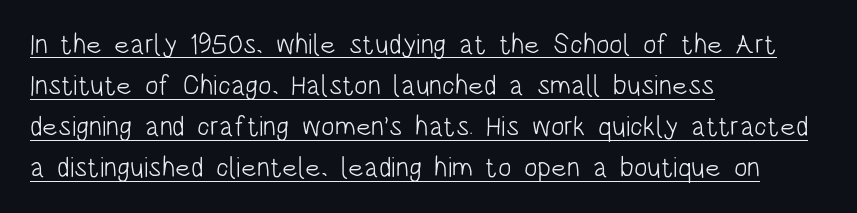
The image shows 28 px light, condensed sans-serif type, upright; set left-aligned, normal line spacing (1.47x), normal letter spacing, underlined; low stroke contrast and a large x-height.
